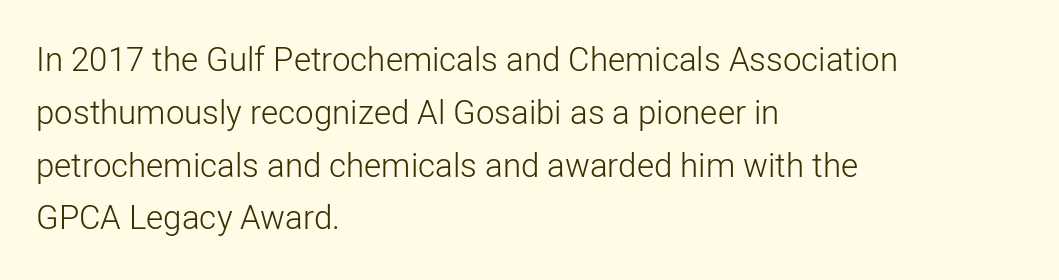
Q: Is the text bold? A: No.
Q: Is the text italic (slanted)? A: No, it is upright.
Q: Is the typeface a serif or a sans-serif typeface? A: Sans-serif.
Q: Is the text underlined? A: No.
Q: How is the paragraph aligned? A: Left-aligned.
Q: Is the spacing between letters normal or unusually wide? A: Normal.
Q: Is the spacing between lines tight, normal or loose? A: Normal.
Q: Width (condensed, normal, or wide)? A: Normal.
Q: Stroke contrast? A: Low.
Q: x-height? A: Medium.
Q: Monospaced? A: No.
